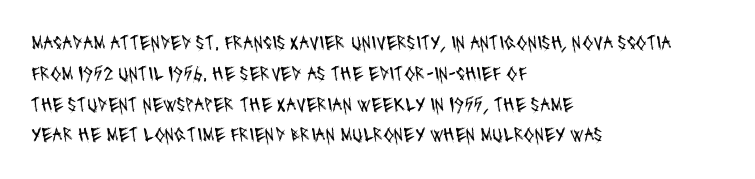
Q: Is the text bold? A: No.
Q: Is the text underlined? A: No.
Q: How is the paragraph aligned? A: Left-aligned.
Q: Is the spacing between letters normal or unusually wide? A: Normal.
Q: Is the spacing between lines tight, normal or loose? A: Normal.
